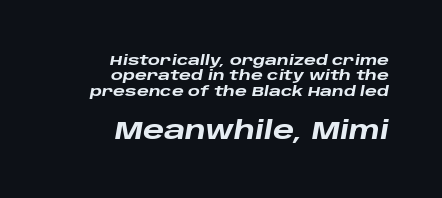
Notice how the passage keeps a crisp vertical edge on the right only. Heft: maximum for text — a bold. The second block has been scaled up relative to the first. Is the type slanted? Yes — the strokes lean at a clear angle. Honestly, the rows look squashed on top of each other.
